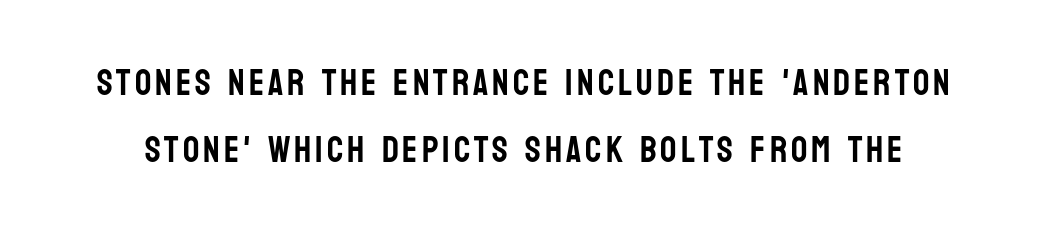
Q: Is the text italic (slanted)? A: No, it is upright.
Q: Is the typeface a serif or a sans-serif typeface? A: Sans-serif.
Q: Is the text underlined? A: No.
Q: Width (condensed, normal, or wide)? A: Condensed.
Q: Stroke contrast? A: Low.
Q: x-height? A: Large.
Q: Monospaced? A: No.
